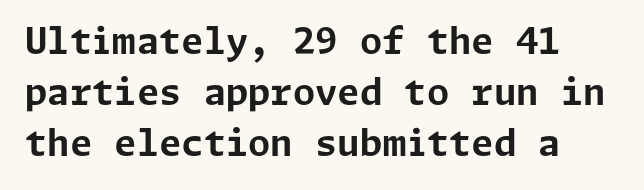
Nobody drew a line under any word here. There is no visible air inserted between adjacent glyphs. Do the letters lean? They stand straight. Honestly, the row spacing looks completely unremarkable. The font is running at its bold setting.
